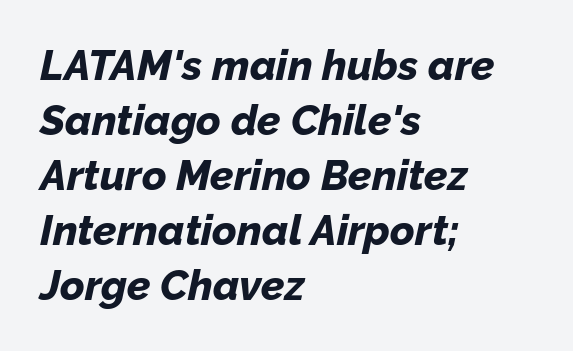
The image shows 42 px bold type, italic (leaning right); set left-aligned, normal line spacing (1.31x), normal letter spacing, not underlined; low stroke contrast and a medium x-height.
